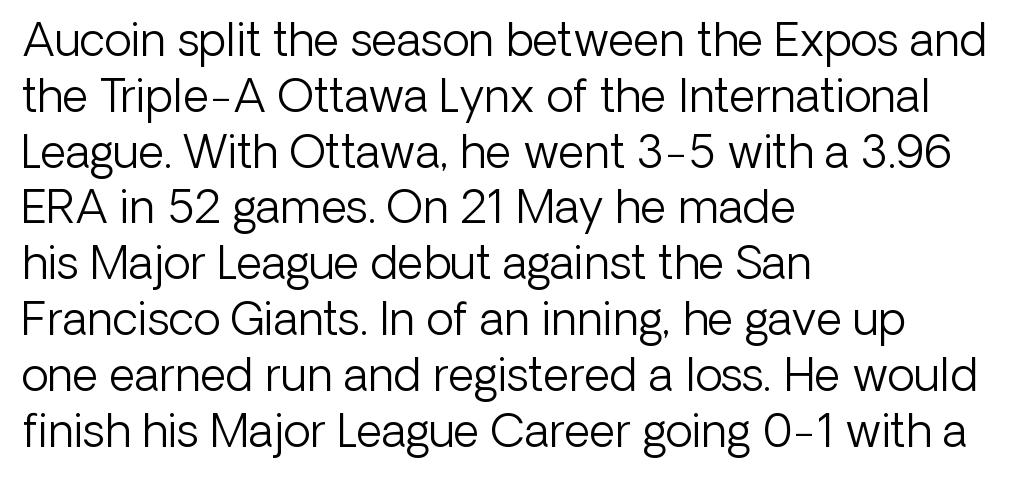
{"serif": "no", "italic": "no", "bold": "no", "weight": "light", "width": "normal", "stroke_contrast": "low", "x_height": "medium", "monospaced": "no", "underline": "no", "align": "left", "line_spacing_ratio": 1.24, "letter_spacing": "normal", "letter_spacing_em": 0.0, "glyph_px": 45}
